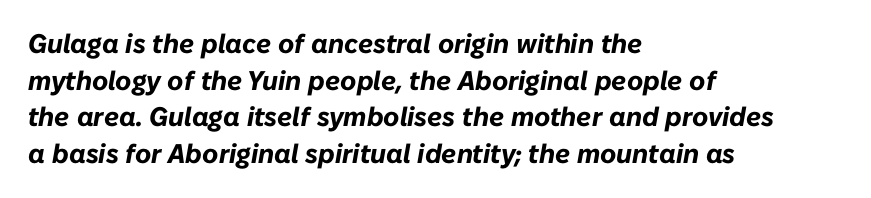
The image shows 27 px bold type, italic (leaning right); set left-aligned, normal line spacing (1.36x), normal letter spacing, not underlined.
